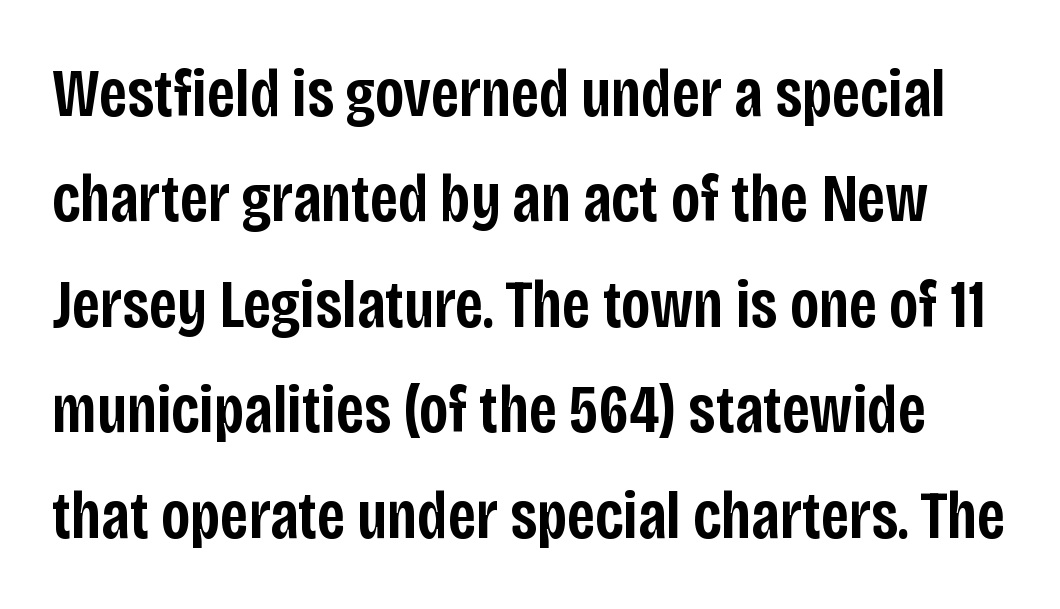
Check the space under the baseline: it is left empty. In terms of weight, the rendering is demibold, just under bold. These lines were composed using upright roman letters. Compared with typical body copy, the letter spacing here is the same. Leading: standard. Varying glyph widths throughout — classic text-font behaviour.
